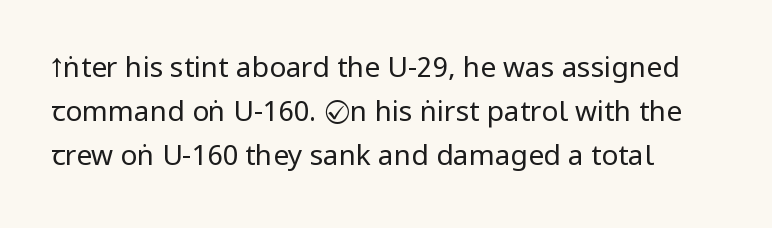
{"serif": "no", "italic": "no", "bold": "no", "weight": "regular", "width": "condensed", "stroke_contrast": "low", "x_height": "large", "monospaced": "no", "underline": "no", "align": "left", "line_spacing": "normal", "line_spacing_ratio": 1.57, "letter_spacing": "normal", "letter_spacing_em": 0.0, "glyph_px": 28}
